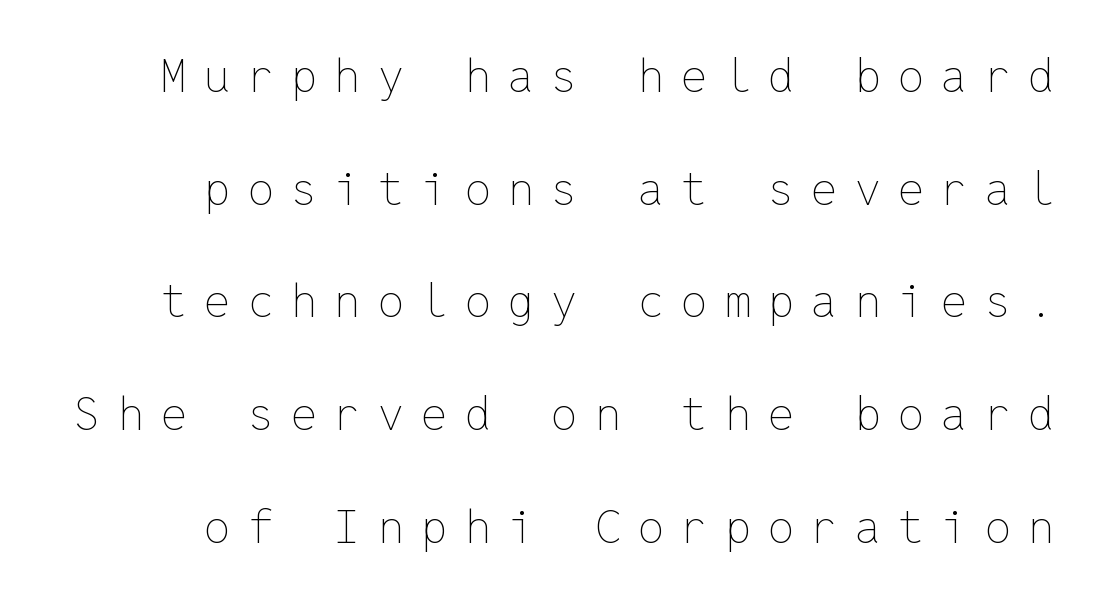
{"italic": "no", "bold": "no", "weight": "thin", "width": "normal", "stroke_contrast": "low", "x_height": "medium", "monospaced": "yes", "underline": "no", "align": "right", "line_spacing": "loose", "line_spacing_ratio": 2.45, "letter_spacing": "wide", "letter_spacing_em": 0.38, "glyph_px": 46}
